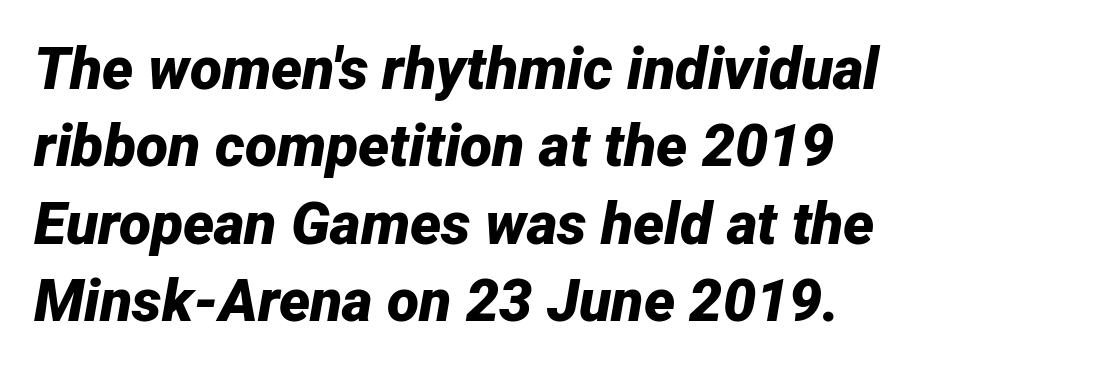
{"italic": "yes", "lean": "right", "slant_degrees": 12, "bold": "yes", "weight": "bold", "width": "normal", "stroke_contrast": "low", "x_height": "medium", "monospaced": "no", "underline": "no", "align": "left", "line_spacing": "normal", "line_spacing_ratio": 1.31, "letter_spacing": "normal", "letter_spacing_em": 0.0, "glyph_px": 59}
